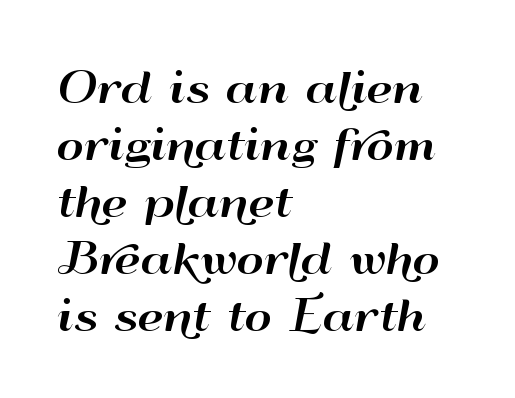
The image shows 42 px wide sans-serif type; set left-aligned, normal line spacing (1.36x), normal letter spacing, not underlined; high stroke contrast and a small x-height.
